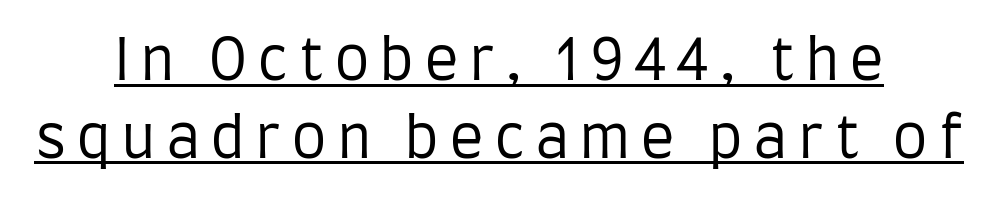
The image shows 57 px regular-weight, condensed sans-serif type, upright; set centered, normal line spacing (1.36x), underlined; low stroke contrast and a large x-height.
